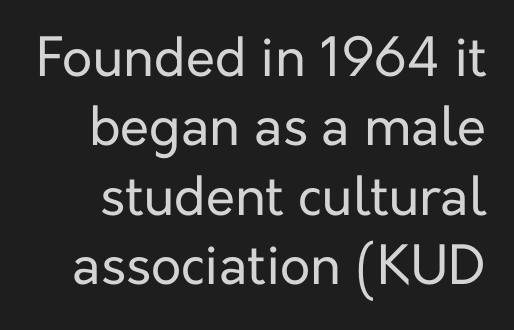
{"serif": "no", "italic": "no", "bold": "no", "weight": "regular", "width": "normal", "stroke_contrast": "low", "x_height": "medium", "monospaced": "no", "underline": "no", "line_spacing": "normal", "line_spacing_ratio": 1.31, "letter_spacing": "normal", "letter_spacing_em": 0.0, "glyph_px": 53}
